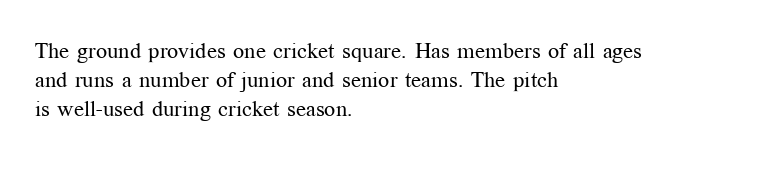
Q: Is the text bold? A: No.
Q: Is the text italic (slanted)? A: No, it is upright.
Q: Is the text underlined? A: No.
Q: How is the paragraph aligned? A: Left-aligned.
Q: Is the spacing between letters normal or unusually wide? A: Normal.
Q: Is the spacing between lines tight, normal or loose? A: Normal.
